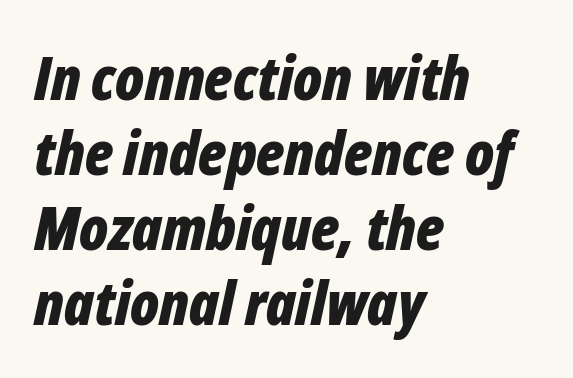
The image shows 61 px bold, condensed type, italic (leaning right); set left-aligned, line spacing 1.23x, normal letter spacing, not underlined; low stroke contrast and a medium x-height.
